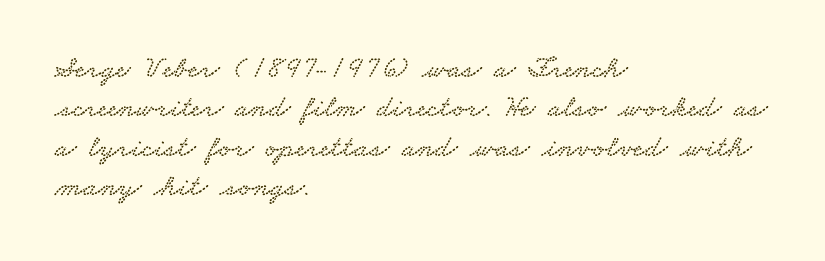
Q: Is the text underlined? A: No.
Q: How is the paragraph aligned? A: Left-aligned.
Q: Is the spacing between letters normal or unusually wide? A: Normal.
Q: Is the spacing between lines tight, normal or loose? A: Normal.
Q: Width (condensed, normal, or wide)? A: Wide.
Q: Stroke contrast? A: Low.
Q: x-height? A: Small.
Q: Monospaced? A: No.
